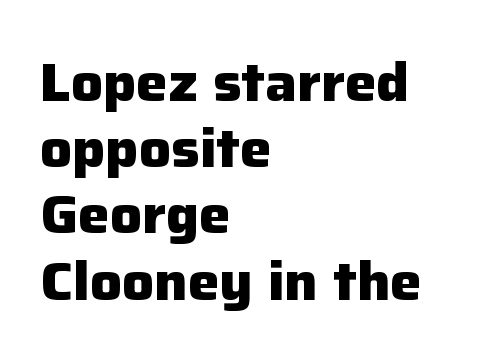
Quick note: interline space is typical. Does extra space separate the letters? No, they use regular spacing. No italicization has been applied; the sample stays upright. Compared with an ordinary text face, these strokes are far heavier — a full bold.
